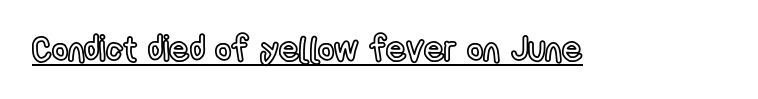
Q: Is the text italic (slanted)? A: No, it is upright.
Q: Is the text underlined? A: Yes.
Q: Is the spacing between letters normal or unusually wide? A: Normal.
Q: Width (condensed, normal, or wide)? A: Condensed.
Q: x-height? A: Medium.
Q: Monospaced? A: No.
